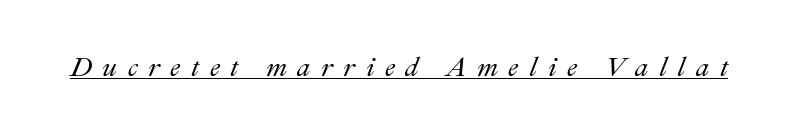
Q: Is the text italic (slanted)? A: Yes, it leans right by about 22 degrees.
Q: Is the text underlined? A: Yes.
Q: Is the spacing between letters normal or unusually wide? A: Unusually wide.
